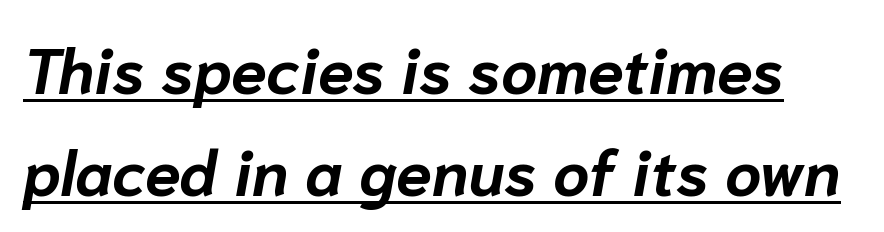
{"italic": "yes", "lean": "right", "slant_degrees": 10, "bold": "yes", "weight": "bold", "width": "normal", "stroke_contrast": "low", "x_height": "medium", "monospaced": "no", "underline": "yes", "line_spacing": "normal", "line_spacing_ratio": 1.59, "letter_spacing": "normal", "letter_spacing_em": 0.0, "glyph_px": 64}
